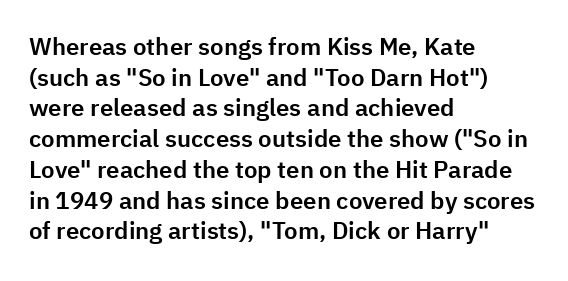
The image shows 24 px text type, upright; set left-aligned, normal line spacing (1.28x), normal letter spacing, not underlined.
